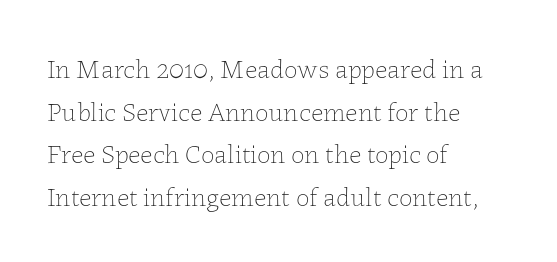
The image shows 27 px text type, upright; set left-aligned, normal line spacing (1.58x), normal letter spacing, not underlined.
